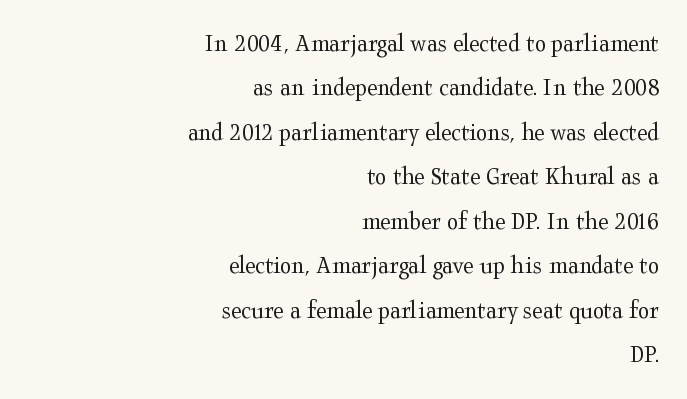
{"italic": "no", "bold": "no", "underline": "no", "align": "right", "line_spacing_ratio": 1.71, "letter_spacing": "normal", "letter_spacing_em": 0.0, "glyph_px": 26}
